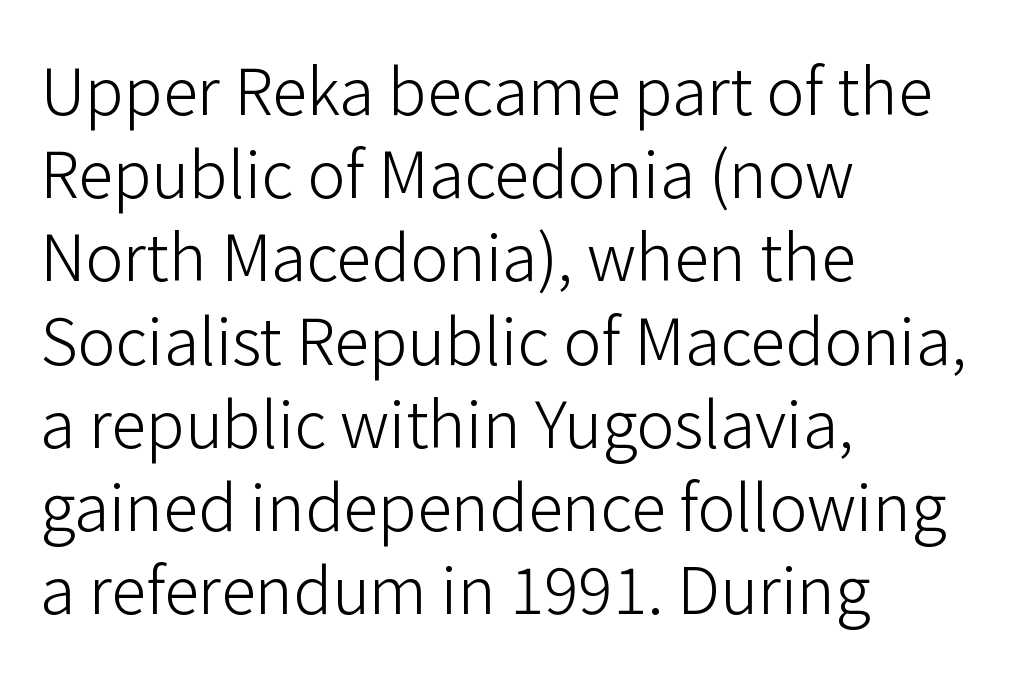
{"serif": "no", "italic": "no", "bold": "no", "weight": "light", "width": "normal", "stroke_contrast": "low", "x_height": "medium", "monospaced": "no", "underline": "no", "align": "left", "line_spacing": "normal", "line_spacing_ratio": 1.3, "letter_spacing": "normal", "letter_spacing_em": 0.0, "glyph_px": 64}
